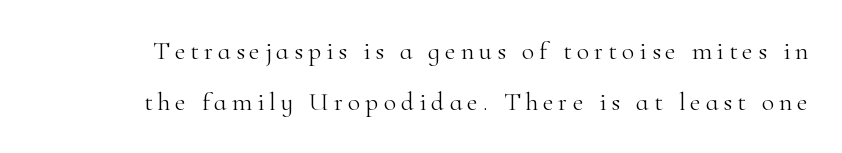
The image shows 26 px text type, upright; set loose line spacing (1.97x), not underlined.
